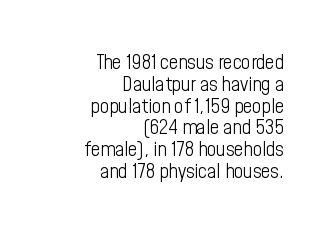
Style check: upright. The passage shown stacks its lines with hardly any gap. The lines are quadded right. A typesetter would call this zero additional tracking.
